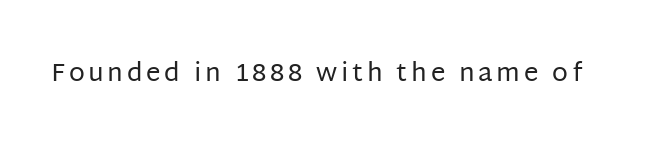
On a weight scale, this lands at 450 or below. The gap between lines stays unmarked. Notice how the stems are strictly vertical — no italics here.
